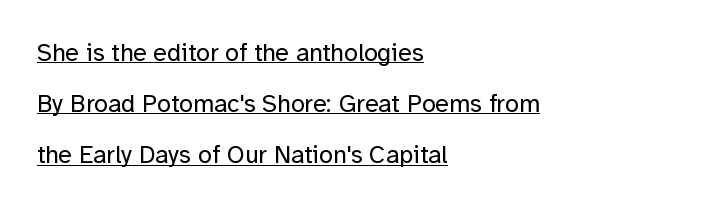
Q: Is the text bold? A: No.
Q: Is the text italic (slanted)? A: No, it is upright.
Q: Is the text underlined? A: Yes.
Q: How is the paragraph aligned? A: Left-aligned.
Q: Is the spacing between letters normal or unusually wide? A: Normal.
Q: Is the spacing between lines tight, normal or loose? A: Loose.
